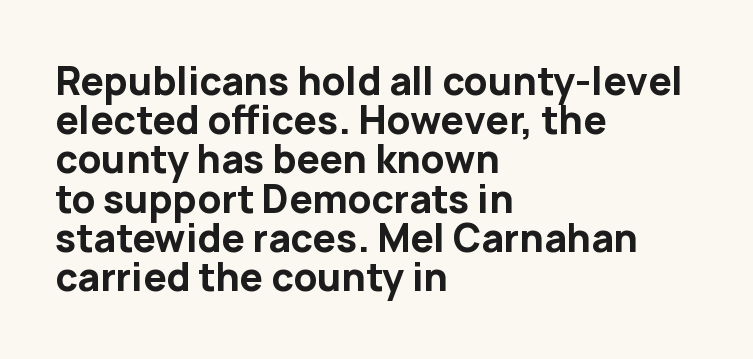
{"serif": "no", "italic": "no", "bold": "yes", "weight": "bold", "width": "normal", "stroke_contrast": "low", "x_height": "medium", "monospaced": "no", "underline": "no", "align": "left", "line_spacing": "tight", "line_spacing_ratio": 1.06, "letter_spacing": "normal", "letter_spacing_em": 0.0, "glyph_px": 37}
